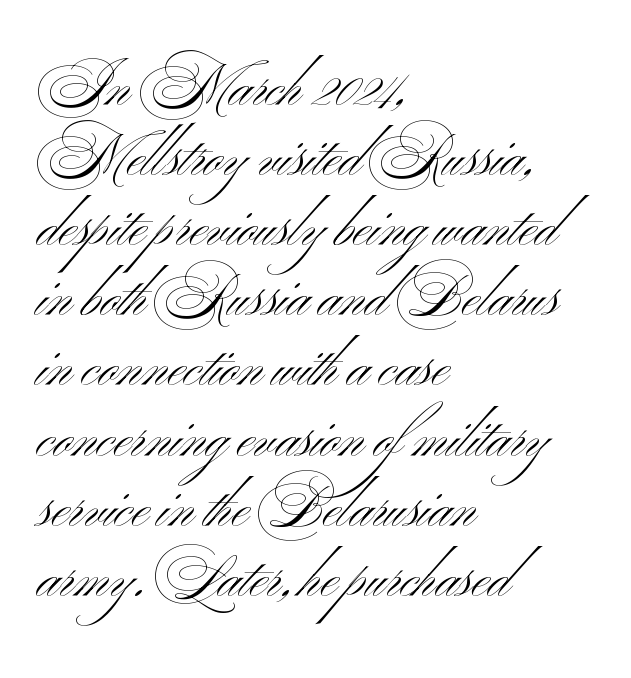
Q: Is the text bold? A: No.
Q: Is the text italic (slanted)? A: Yes.
Q: Is the typeface a serif or a sans-serif typeface? A: Sans-serif.
Q: Is the text underlined? A: No.
Q: How is the paragraph aligned? A: Left-aligned.
Q: Is the spacing between letters normal or unusually wide? A: Normal.
Q: Width (condensed, normal, or wide)? A: Wide.
Q: Stroke contrast? A: Medium.
Q: x-height? A: Small.
Q: Monospaced? A: No.
